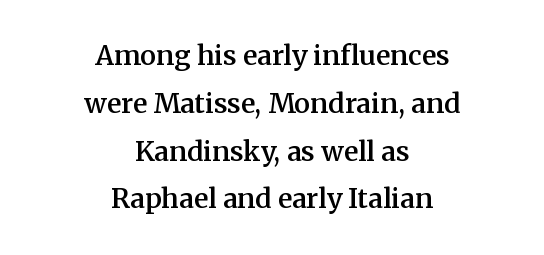
The image shows 27 px text type, upright; set centered, line spacing 1.77x, normal letter spacing, not underlined.
